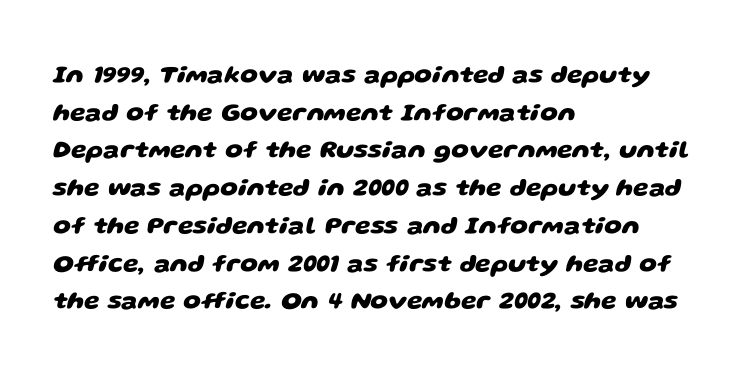
The image shows 25 px bold type; set left-aligned, normal line spacing (1.51x), normal letter spacing, not underlined.
